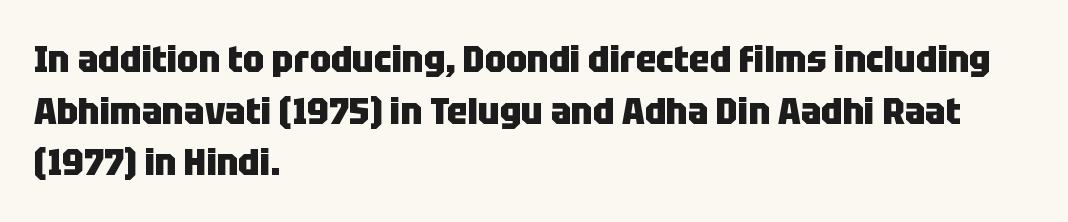
The image shows 38 px heavy, condensed sans-serif type, upright; set left-aligned, normal line spacing (1.36x), normal letter spacing, not underlined; low stroke contrast and a large x-height.
